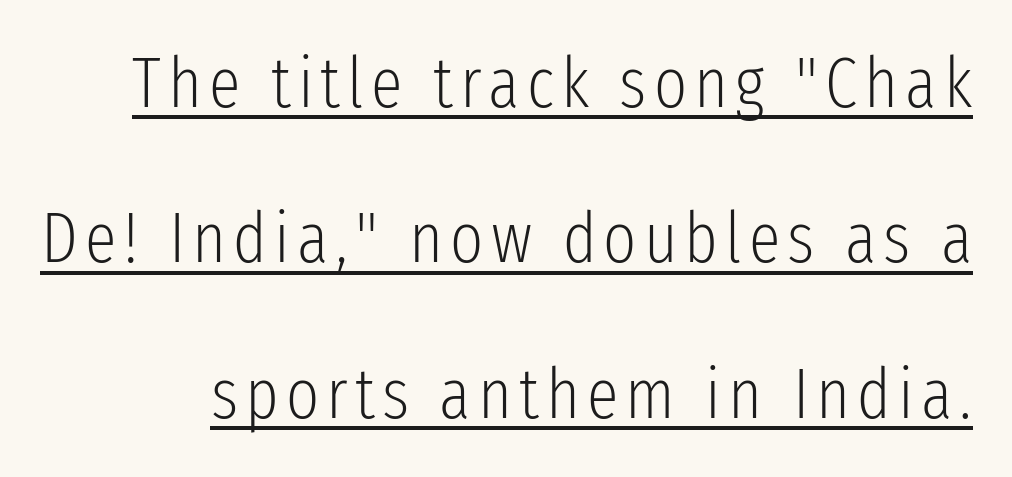
The image shows 71 px light, condensed sans-serif type, upright; set loose line spacing (2.19x), underlined; low stroke contrast and a medium x-height.
